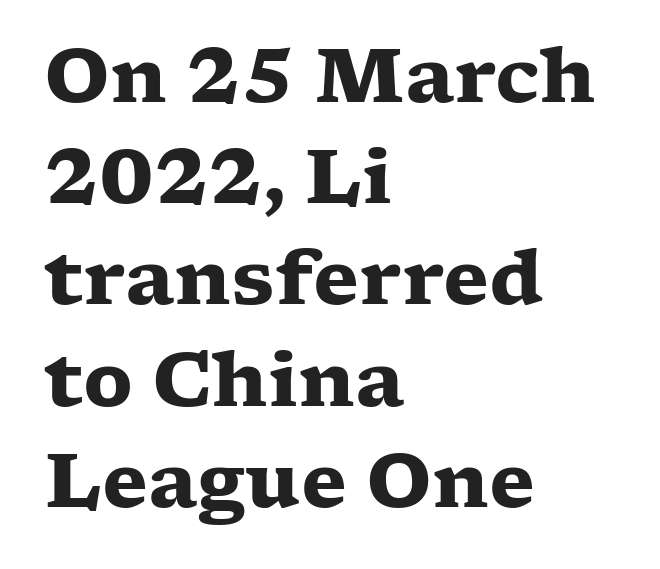
Think of a printed novel: that variable character pitch is what you see here. The paragraph has a hard left edge and a soft right edge. This sample uses an upright cut, with every glyph sitting square on the baseline. Unmarked baselines from the first word to the last. Leading: standard.
